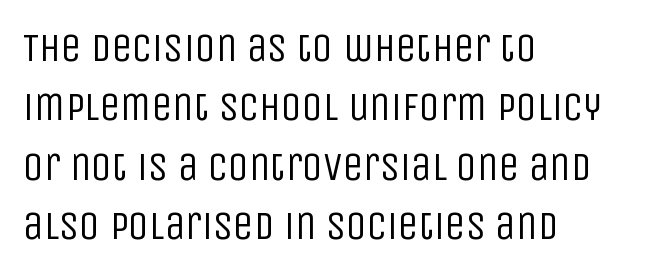
The image shows 41 px regular-weight, condensed sans-serif type, upright; set left-aligned, normal line spacing (1.45x), normal letter spacing, not underlined; low stroke contrast and a large x-height.
